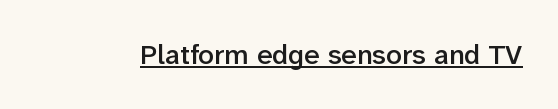
{"serif": "no", "italic": "no", "bold": "semi", "weight": "semibold", "width": "normal", "stroke_contrast": "low", "x_height": "medium", "monospaced": "no", "underline": "yes", "letter_spacing": "normal", "letter_spacing_em": 0.0, "glyph_px": 28}
